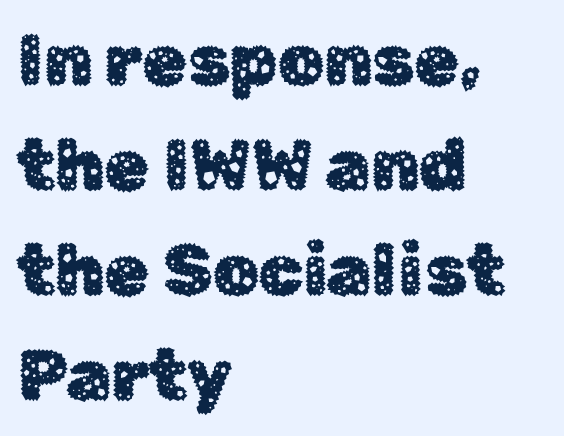
Posture: upright roman. In terms of letterspacing, this is plain default setting. The glyphs in this specimen are sans serif. Varying glyph widths throughout — classic text-font behaviour.
